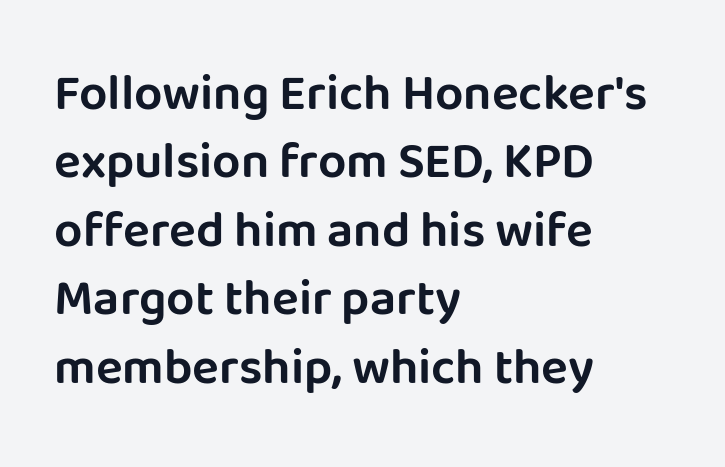
Q: Is the text italic (slanted)? A: No, it is upright.
Q: Is the typeface a serif or a sans-serif typeface? A: Sans-serif.
Q: Is the text underlined? A: No.
Q: How is the paragraph aligned? A: Left-aligned.
Q: Is the spacing between letters normal or unusually wide? A: Normal.
Q: Is the spacing between lines tight, normal or loose? A: Normal.
Q: Width (condensed, normal, or wide)? A: Normal.
Q: Stroke contrast? A: Low.
Q: x-height? A: Large.
Q: Monospaced? A: No.
